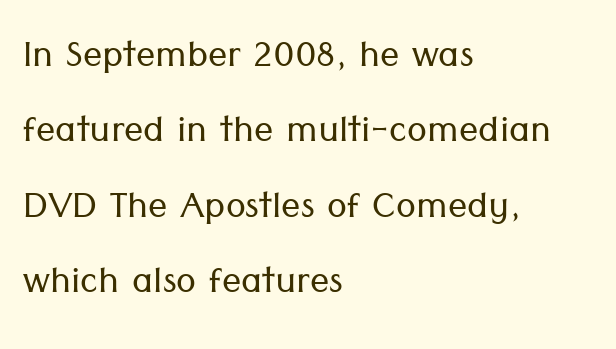
The passage shown stacks its lines at a standard gap. This rendering leaves character spacing at its baseline value. Just letters on the line, the space beneath them empty. A light-to-regular cut is what we see here.
